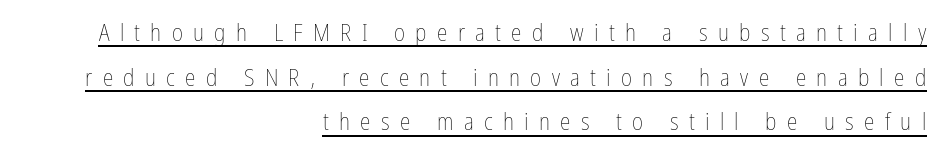
Q: Is the text bold? A: No.
Q: Is the text italic (slanted)? A: No, it is upright.
Q: Is the text underlined? A: Yes.
Q: How is the paragraph aligned? A: Right-aligned.
Q: Is the spacing between letters normal or unusually wide? A: Unusually wide.
